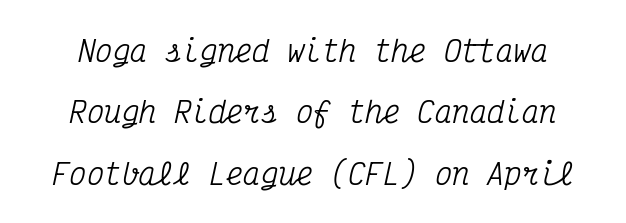
The passage shown is not underscored anywhere. Spacing verdict: monospaced, one width for all characters. Letter spacing: default. Vertically, the passage feels expansive, rows floating well apart. The designer went with a serif here, giving each stem small feet.
